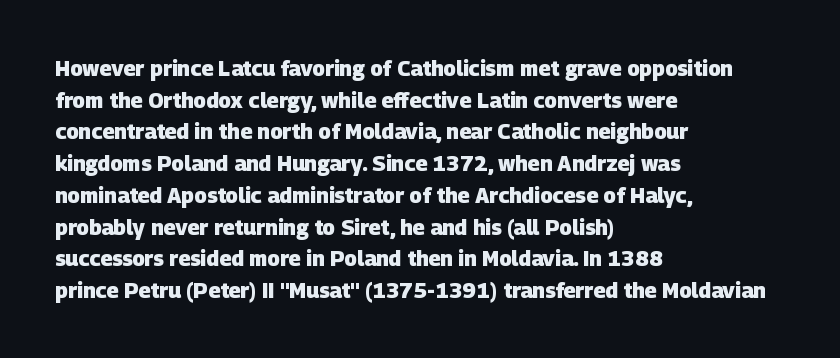
Q: Is the text bold? A: Yes.
Q: Is the text underlined? A: No.
Q: How is the paragraph aligned? A: Left-aligned.
Q: Is the spacing between letters normal or unusually wide? A: Normal.
Q: Is the spacing between lines tight, normal or loose? A: Normal.
